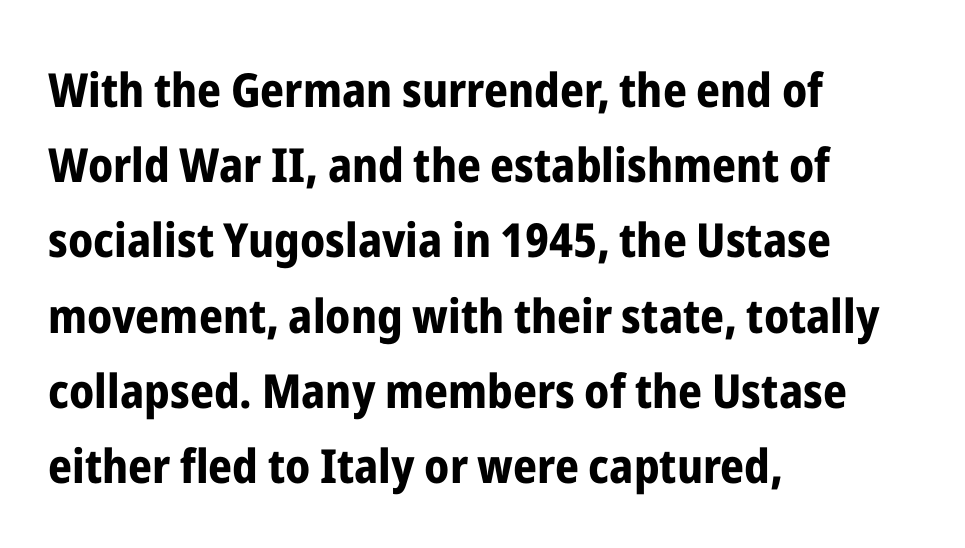
{"serif": "no", "italic": "no", "bold": "yes", "weight": "bold", "width": "condensed", "stroke_contrast": "low", "x_height": "medium", "monospaced": "no", "underline": "no", "align": "left", "line_spacing": "normal", "line_spacing_ratio": 1.6, "letter_spacing": "normal", "letter_spacing_em": 0.0, "glyph_px": 47}
